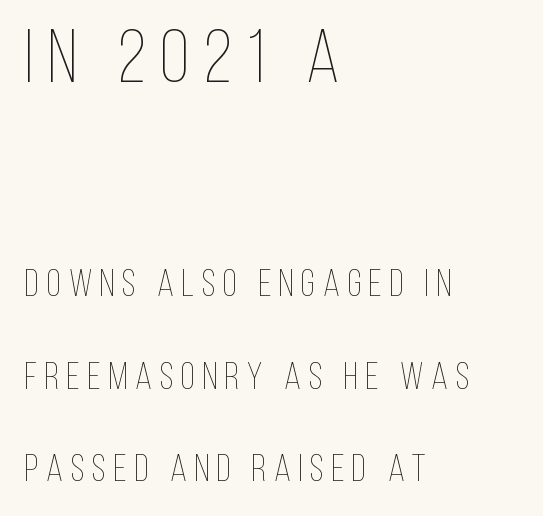
The image shows 75 px thin, condensed type, upright; set left-aligned, loose line spacing (2.43x), unusually wide letter spacing (+0.2 em), not underlined; the first (top) block is 1.97x larger; low stroke contrast and a large x-height.
